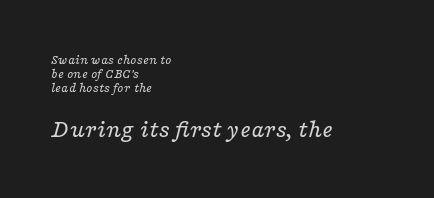
Q: Is the text bold? A: No.
Q: Is the text italic (slanted)? A: Yes, it leans right by about 16 degrees.
Q: Is the text underlined? A: No.
Q: How is the paragraph aligned? A: Left-aligned.
Q: Is the spacing between letters normal or unusually wide? A: Normal.
Q: Is the spacing between lines tight, normal or loose? A: Tight.
Q: Which block of text is set in a larger size, the first (top) or the second (bottom)? A: The second (bottom) one.
